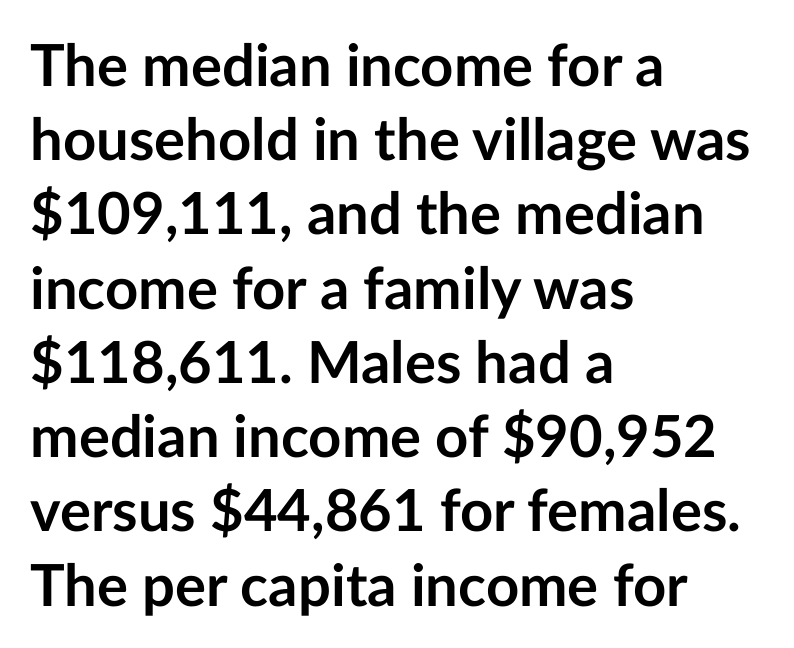
Look at the bottom of the vertical strokes: they stop flat, with no serifs. Characters remain perfectly vertical along every line. Emphasis by weight is at full strength: bold. A classic flush-left, rag-right setting is used for this passage.
